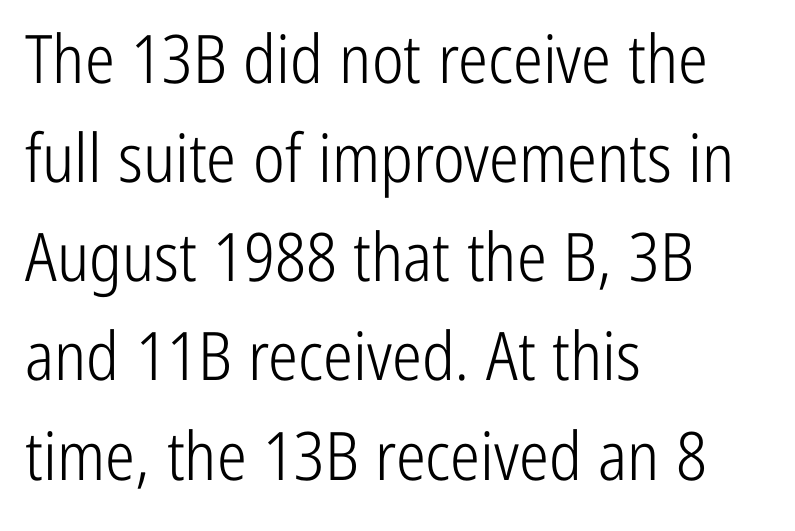
The image shows 67 px light, condensed sans-serif type, upright; set left-aligned, normal line spacing (1.48x), normal letter spacing, not underlined; low stroke contrast and a medium x-height.
